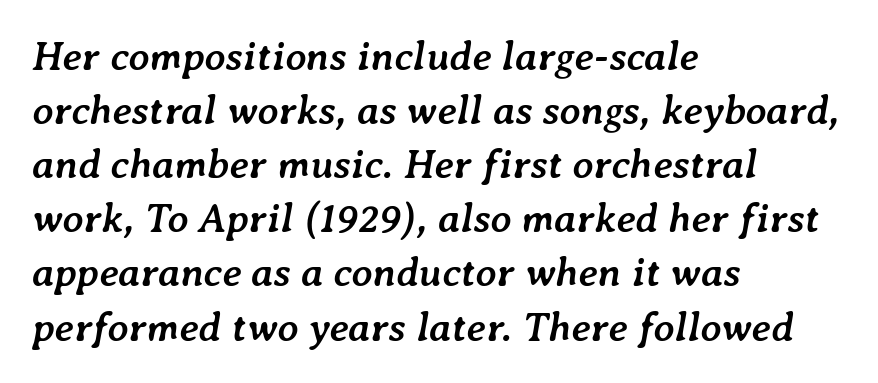
{"italic": "yes", "lean": "right", "slant_degrees": 7, "bold": "yes", "weight": "semibold", "width": "normal", "stroke_contrast": "low", "x_height": "medium", "monospaced": "no", "underline": "no", "align": "left", "line_spacing": "normal", "line_spacing_ratio": 1.32, "letter_spacing": "normal", "letter_spacing_em": 0.0, "glyph_px": 41}
